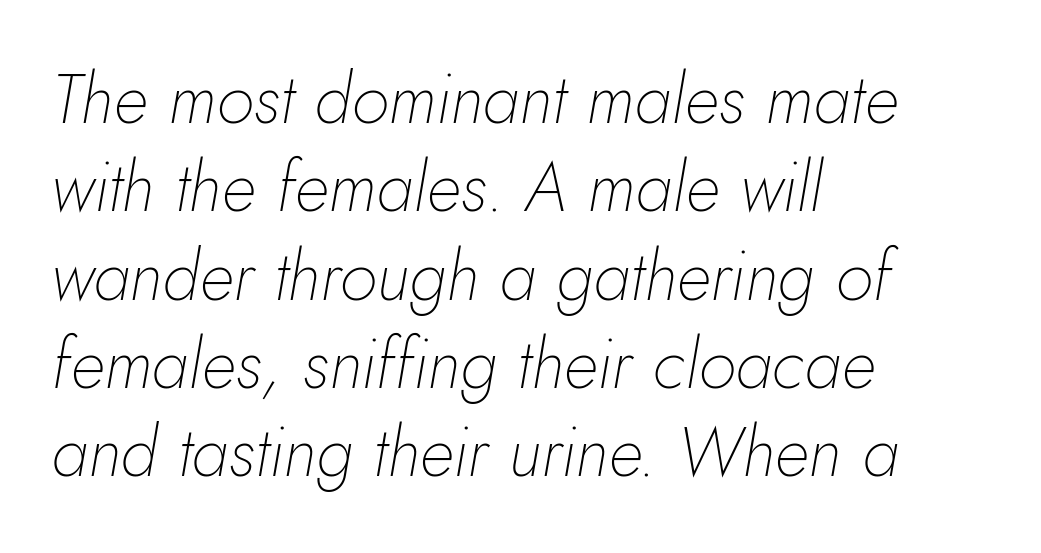
{"italic": "yes", "lean": "right", "slant_degrees": 10, "bold": "no", "weight": "thin", "width": "normal", "stroke_contrast": "low", "x_height": "small", "monospaced": "no", "underline": "no", "align": "left", "line_spacing": "normal", "line_spacing_ratio": 1.28, "letter_spacing": "normal", "letter_spacing_em": 0.0, "glyph_px": 69}
